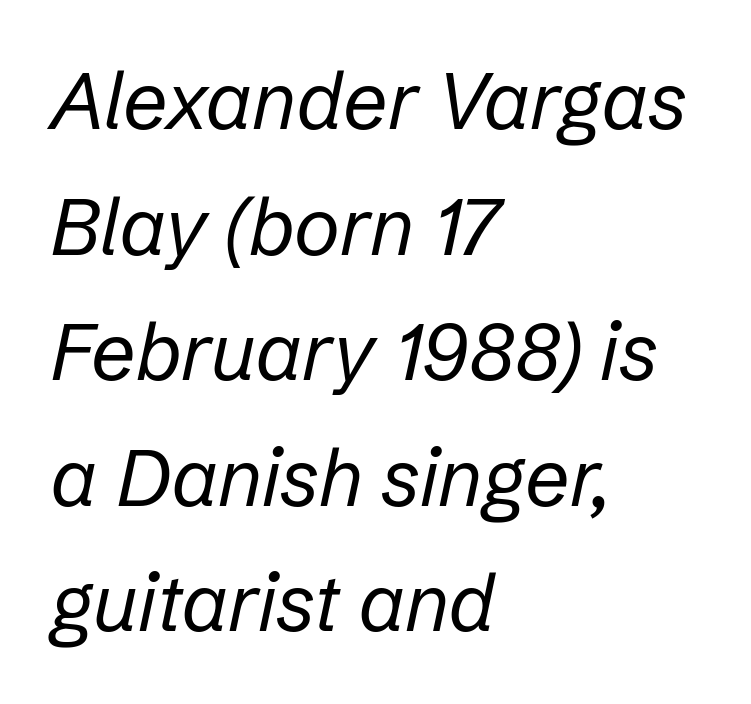
Every row of glyphs begins at an identical x-position on the left. Stems and bowls with no extra thickness — not bold. Beneath every word, the page is bare. The rows are spaced the way most documents space them. Looks like regular typesetting: each glyph gets only the width it needs. An italicized treatment has been applied to the whole sample.
